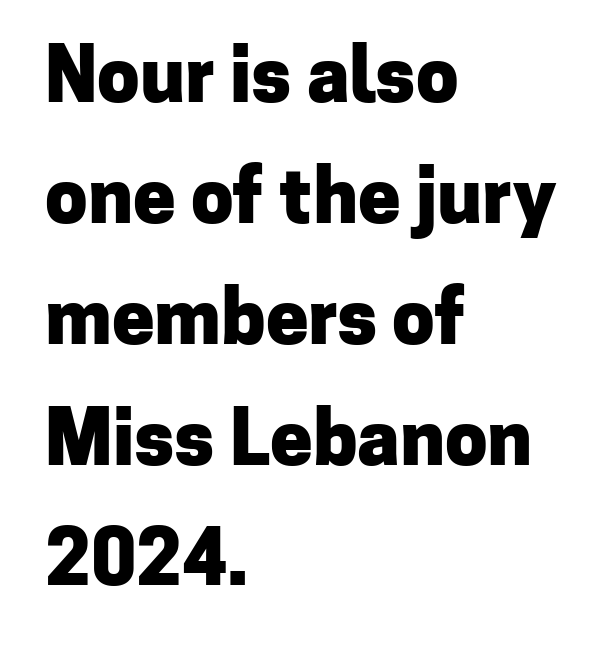
The image shows 76 px heavy sans-serif type, upright; set left-aligned, normal line spacing (1.59x), normal letter spacing, not underlined; low stroke contrast and a medium x-height.
